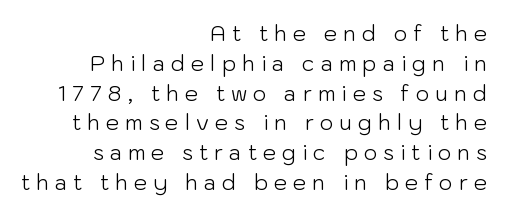
Stroke thickness stays within the range of a standard reading face or lighter. If you measured baseline to baseline, you'd find a middling distance. The letters are spread apart with noticeably loose tracking. Any mark beneath the type? The region is blank. This is roman type, the default non-slanted kind.
